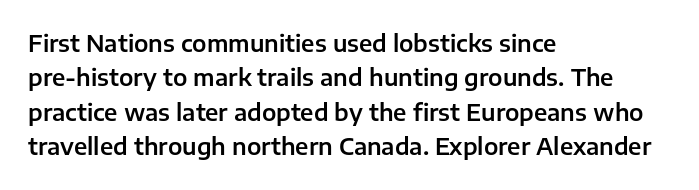
The specimen omits any rule beneath the text block's lines. The line-height multiplier appears to be the usual default. Posture: upright roman. The letters sit at their default tracking, neither squeezed nor spread.
